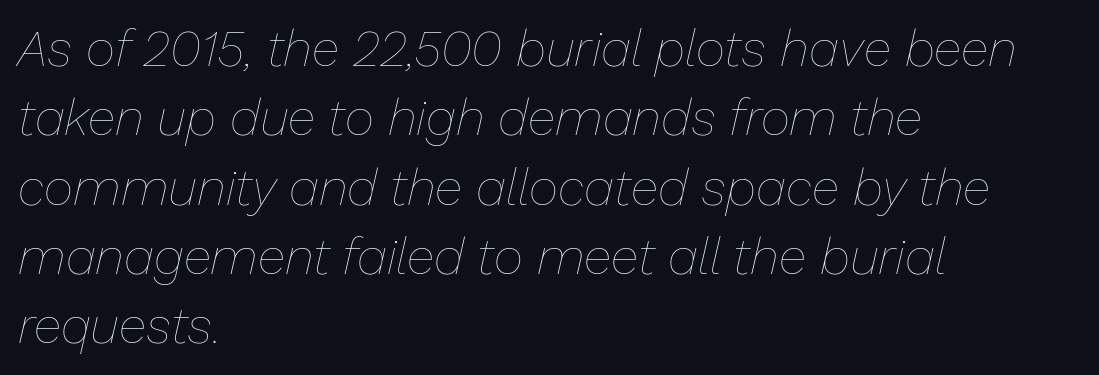
Has an underline been added? It has not. Does extra space separate the letters? No, they use regular spacing. Looks like regular typesetting: each glyph gets only the width it needs. Stem width sits at or under what a default text font uses.
